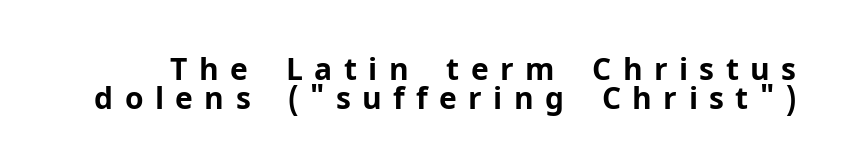
The image shows 30 px bold sans-serif type, upright; set tight line spacing (0.98x), unusually wide letter spacing (+0.38 em), not underlined; low stroke contrast and a medium x-height.
